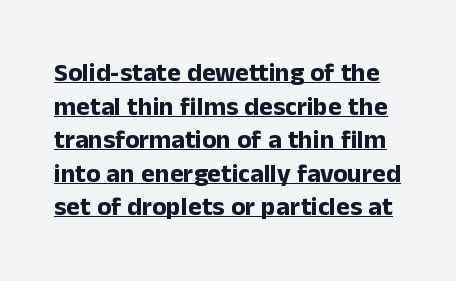
Words appear dense and cohesive because spacing is normal. One glance says typical: line gaps are just what's usual. Caption: lettering with a line underneath. Italic: no, the glyphs are upright roman. These lines carry a lot of weight — the face is fully bold.
